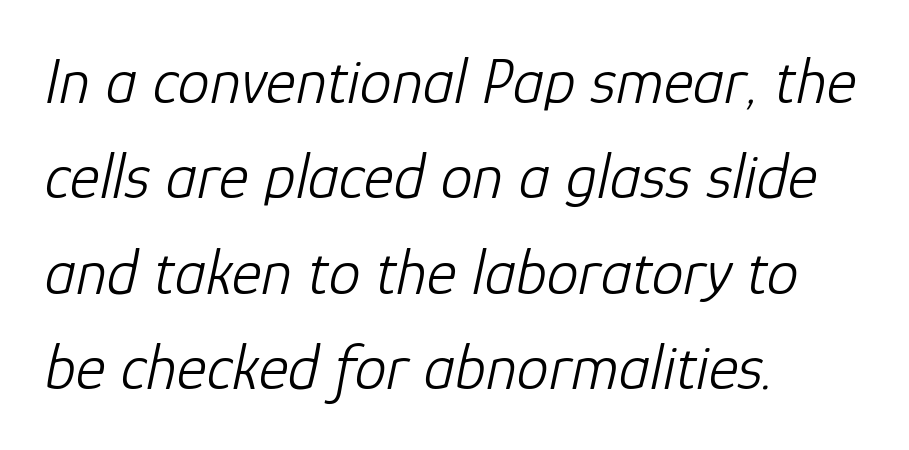
Q: Is the text bold? A: No.
Q: Is the text italic (slanted)? A: Yes, it leans right by about 12 degrees.
Q: Is the text underlined? A: No.
Q: How is the paragraph aligned? A: Left-aligned.
Q: Is the spacing between letters normal or unusually wide? A: Normal.
Q: Is the spacing between lines tight, normal or loose? A: Normal.
Q: Width (condensed, normal, or wide)? A: Normal.
Q: Stroke contrast? A: Low.
Q: x-height? A: Medium.
Q: Monospaced? A: No.
